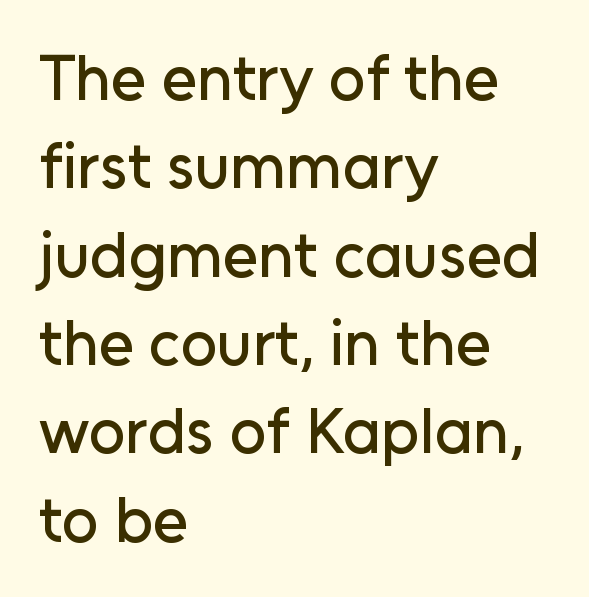
{"serif": "no", "italic": "no", "width": "normal", "stroke_contrast": "low", "x_height": "medium", "monospaced": "no", "underline": "no", "align": "left", "line_spacing": "normal", "line_spacing_ratio": 1.38, "letter_spacing": "normal", "letter_spacing_em": 0.0, "glyph_px": 64}
